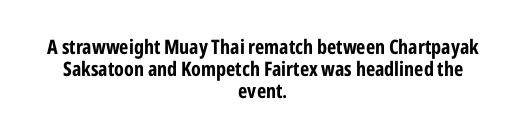
The image shows 20 px bold type, upright; set centered, tight line spacing (1.09x), normal letter spacing, not underlined.
